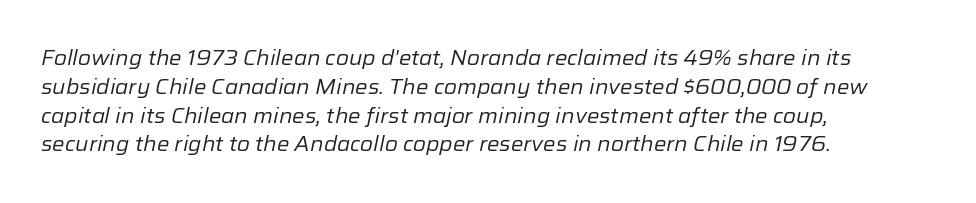
Vertical stems look standard width or narrower in stroke. Descender tails drop into unmarked territory. The leading is moderate, giving the passage an even texture. It's the slanting kind of type. The letters sit at their default tracking, neither squeezed nor spread. Each line starts at the same left margin while the right side varies.
